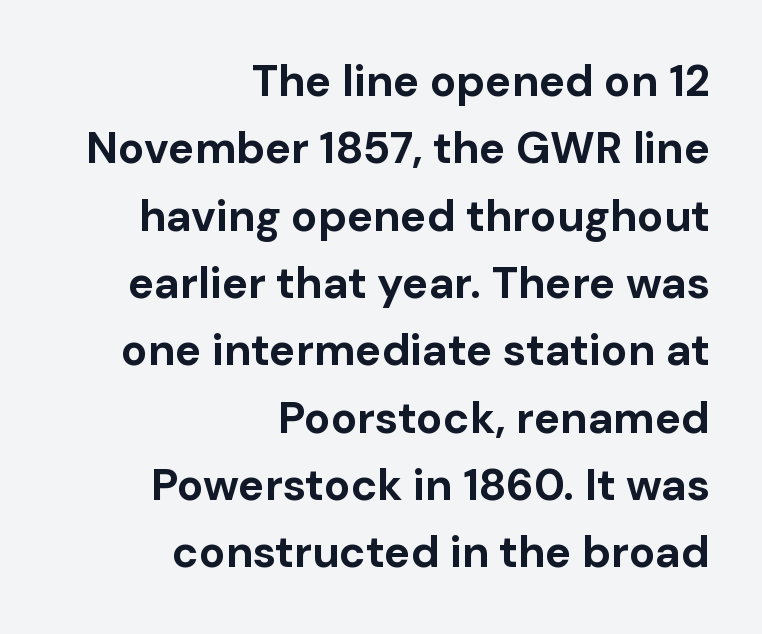
Unmarked baselines from the first word to the last. You'd pick this weight for a headline — it's a proper bold. The type is set solid horizontally, with unmodified tracking. Caption: multi-line text, flush right, ragged left.
